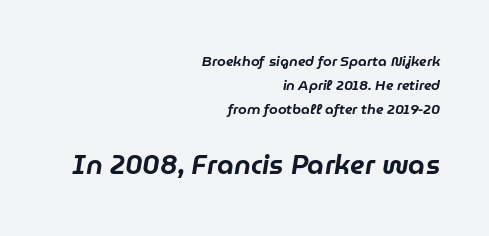
The image shows 27 px text type, italic (leaning right); set right-aligned, line spacing 1.72x, normal letter spacing, not underlined; the second (bottom) block is 1.93x larger.
